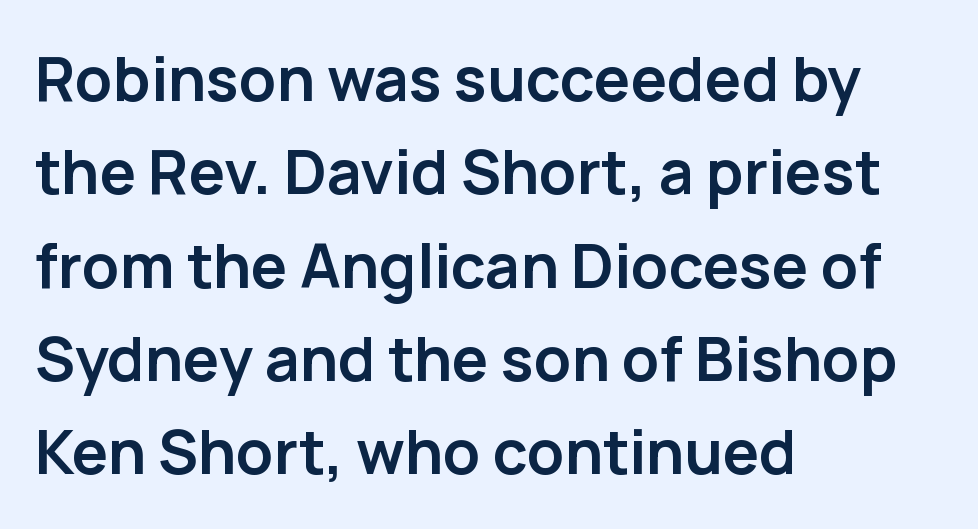
Default kerning and tracking; the words read as compact shapes. The setting favours the left margin, as ordinary paragraphs usually do. The characters display no serif detailing; their extremities are plain. Successive baselines arrive at the customary interval. A dark, heavy texture on the line: the type is bold.
